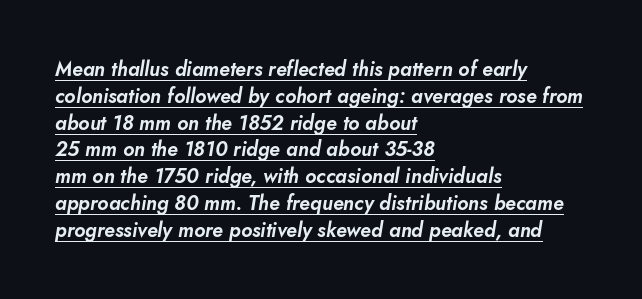
The image shows 20 px text type, italic (leaning right); set left-aligned, normal line spacing (1.34x), normal letter spacing, underlined.
